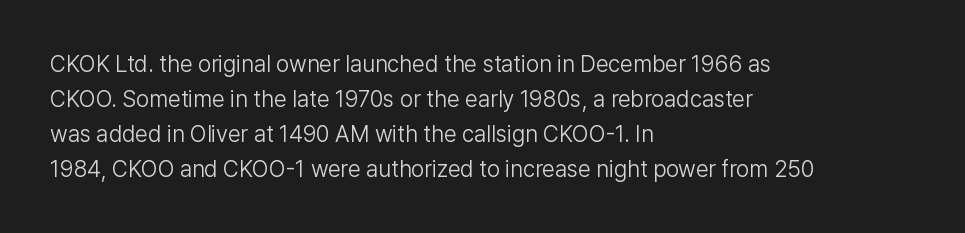
{"italic": "no", "bold": "no", "underline": "no", "align": "left", "line_spacing": "normal", "line_spacing_ratio": 1.52, "letter_spacing": "normal", "letter_spacing_em": 0.0, "glyph_px": 23}
